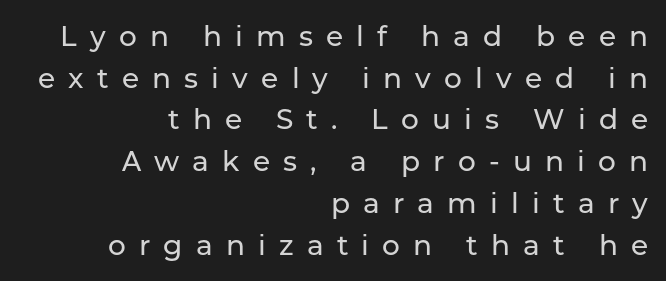
Regarding serifs, this sample does without them. The rendering anchors every line to the right-hand side. Letter spacing: wide. Rows of type keep a routine distance in the vertical direction. The specimen reads as upright at a glance. Here the designer chose a conventional face with non-uniform glyph widths.
